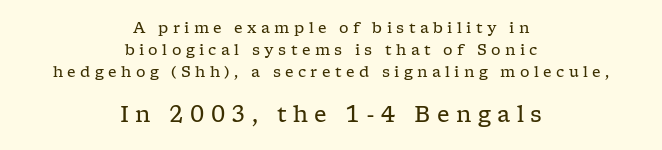
Observe the wide spacing: letters keep a clear distance from each other. Casual observation: everything's sitting right in the middle. Check under the words: just untouched page. Is the type heavy? It reads as light-to-regular instead. How would I describe the line gaps? Plain and ordinary. Typesetter's note — lower block bumped up in size, upper block left smaller.
